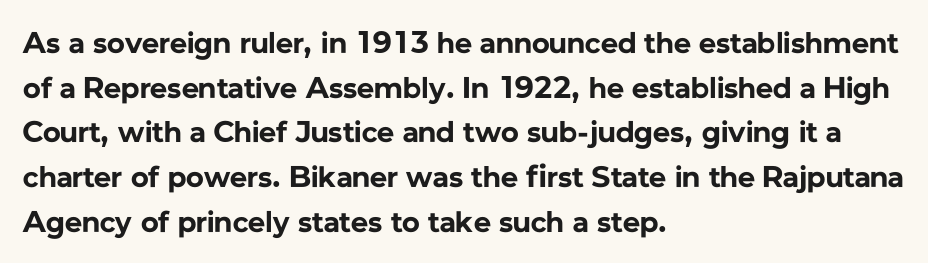
The image shows 30 px bold sans-serif type, upright; set left-aligned, normal line spacing (1.49x), normal letter spacing, not underlined; low stroke contrast and a medium x-height.
